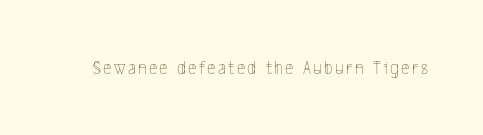
Q: Is the text bold? A: No.
Q: Is the text italic (slanted)? A: No, it is upright.
Q: Is the text underlined? A: No.
